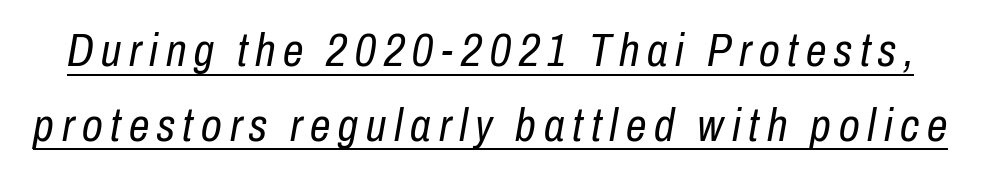
Q: Is the text bold? A: No.
Q: Is the text italic (slanted)? A: Yes, it leans right by about 10 degrees.
Q: Is the text underlined? A: Yes.
Q: Is the spacing between lines tight, normal or loose? A: Normal.
Q: Width (condensed, normal, or wide)? A: Condensed.
Q: Stroke contrast? A: Low.
Q: x-height? A: Medium.
Q: Monospaced? A: No.
